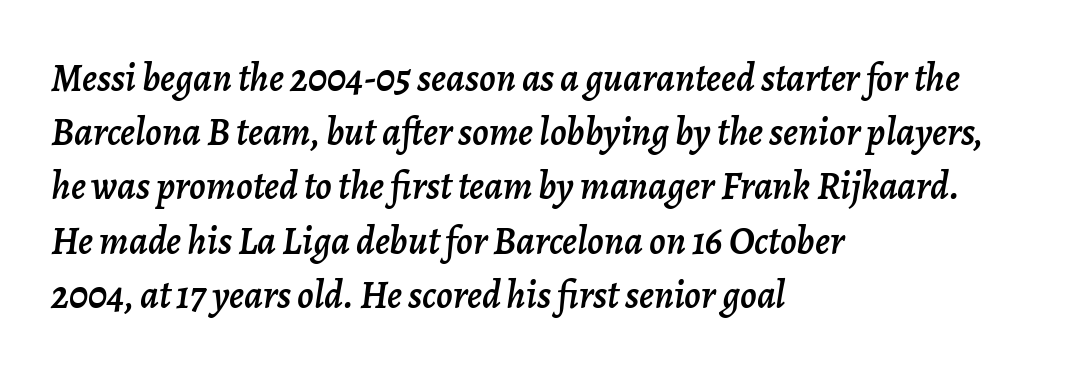
Q: Is the text italic (slanted)? A: Yes, it leans right by about 7 degrees.
Q: Is the text underlined? A: No.
Q: How is the paragraph aligned? A: Left-aligned.
Q: Is the spacing between letters normal or unusually wide? A: Normal.
Q: Is the spacing between lines tight, normal or loose? A: Normal.
Q: Width (condensed, normal, or wide)? A: Normal.
Q: Stroke contrast? A: Low.
Q: x-height? A: Medium.
Q: Monospaced? A: No.
